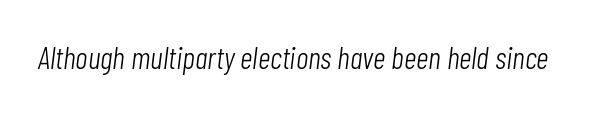
{"italic": "yes", "lean": "right", "slant_degrees": 7, "bold": "no", "weight": "light", "width": "condensed", "stroke_contrast": "low", "x_height": "medium", "monospaced": "no", "underline": "no", "letter_spacing": "normal", "letter_spacing_em": 0.0, "glyph_px": 31}
